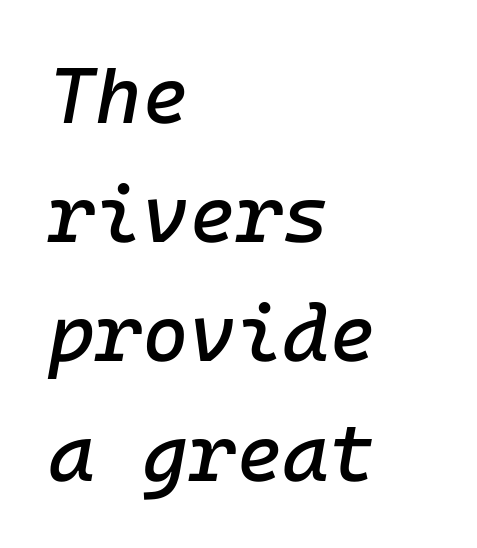
Spacing between characters is what you'd get straight out of the box. Yep, that's italic — everything's leaning. The ragged edge is on the right, which tells us the setting is flush left. Students, observe: this is what conventionally led text looks like. Anything drawn beneath the words? Only blank space.
